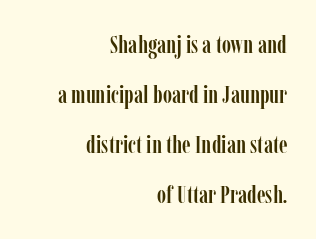
Q: Is the text italic (slanted)? A: No, it is upright.
Q: Is the text underlined? A: No.
Q: How is the paragraph aligned? A: Right-aligned.
Q: Is the spacing between letters normal or unusually wide? A: Normal.
Q: Is the spacing between lines tight, normal or loose? A: Loose.
